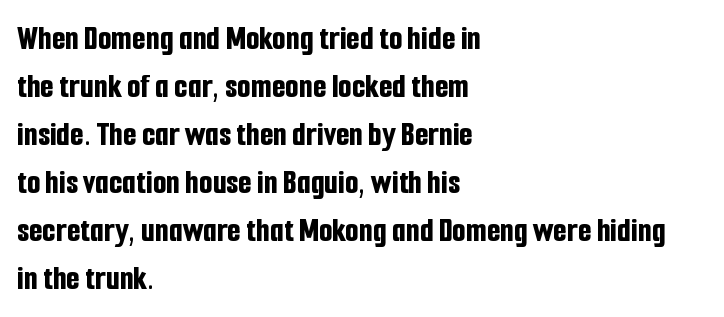
The foot of each line stays bare and open. Compared with typical paragraphs, the rows here are spaced about the same. The letters stand upright; this is a roman face. Notice how the passage keeps a crisp vertical edge on the left only. The letters sit at their default tracking, neither squeezed nor spread. As a designer I'd log this as weight 700, bold.
